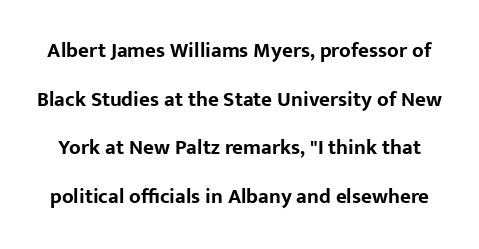
Letter spacing: default. Plain, unruled lines of type. The axis of the letterforms is exactly vertical. Vertical spacing — loose. On the weight axis this lands at bold, roughly 700.
